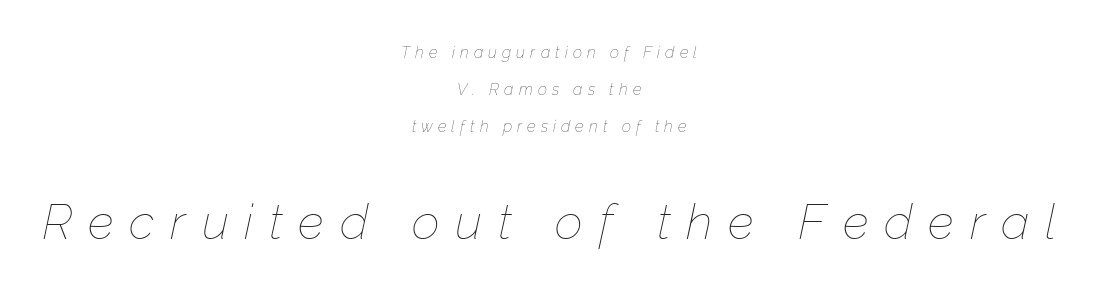
The image shows 49 px thin type, italic (leaning right); set centered, loose line spacing (2.31x), unusually wide letter spacing (+0.32 em), not underlined; the second (bottom) block is 3.06x larger; low stroke contrast and a medium x-height.
